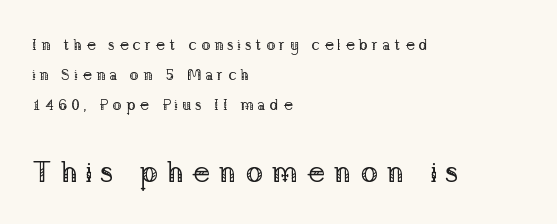
Q: Is the text bold? A: No.
Q: Is the text italic (slanted)? A: No, it is upright.
Q: Is the typeface a serif or a sans-serif typeface? A: Serif.
Q: Is the text underlined? A: No.
Q: How is the paragraph aligned? A: Left-aligned.
Q: Is the spacing between letters normal or unusually wide? A: Unusually wide.
Q: Is the spacing between lines tight, normal or loose? A: Loose.
Q: Which block of text is set in a larger size, the first (top) or the second (bottom)? A: The second (bottom) one.
Q: Width (condensed, normal, or wide)? A: Normal.
Q: Stroke contrast? A: Low.
Q: x-height? A: Medium.
Q: Monospaced? A: No.
